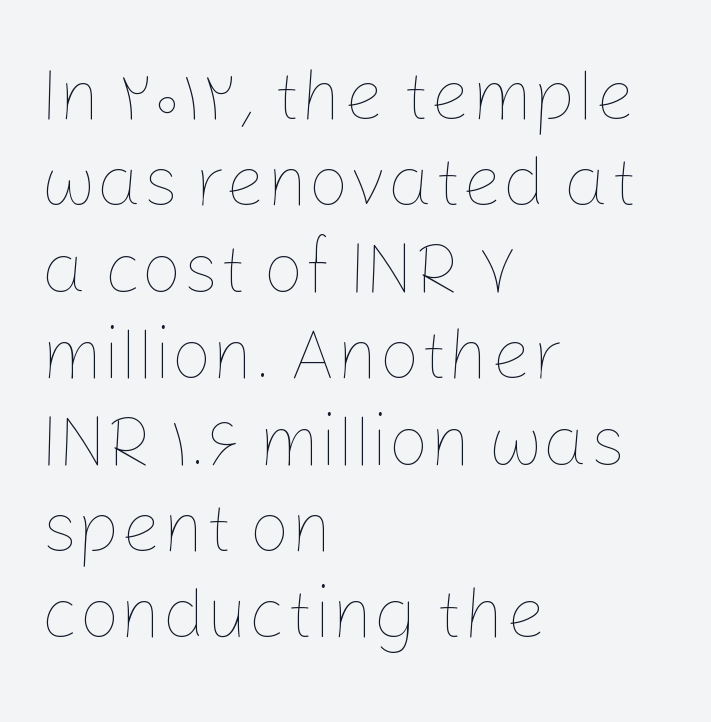
{"italic": "no", "bold": "no", "weight": "thin", "width": "normal", "stroke_contrast": "low", "x_height": "medium", "monospaced": "no", "underline": "no", "align": "left", "line_spacing_ratio": 1.2, "letter_spacing": "normal", "letter_spacing_em": 0.0, "glyph_px": 72}
